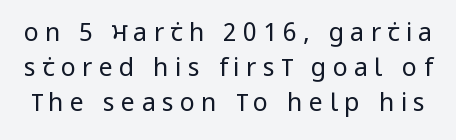
{"italic": "no", "bold": "no", "underline": "no", "line_spacing": "normal", "line_spacing_ratio": 1.4, "letter_spacing": "wide", "letter_spacing_em": 0.25, "glyph_px": 25}
